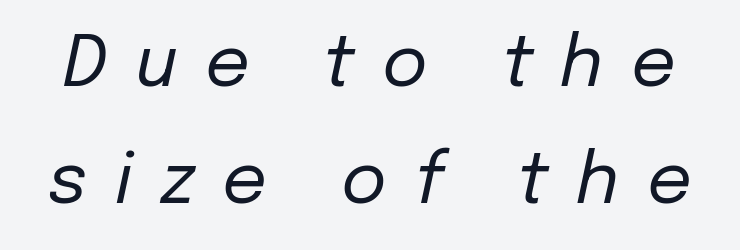
Looking at the ascenders, they clearly lean. The vertical gap from one line to the next is medium. Underlining? Definitely not there. The letters look calm and open, with moderate or lighter stems.
